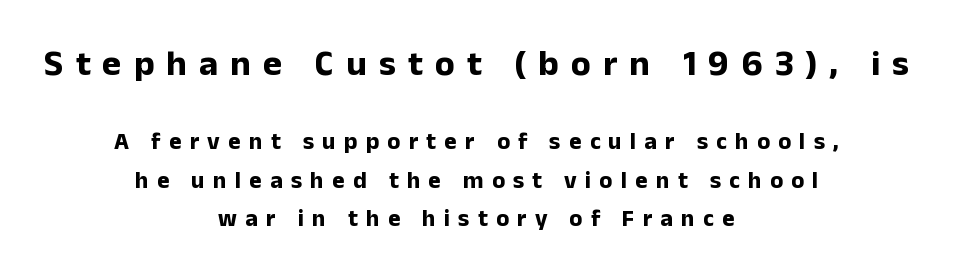
{"serif": "no", "italic": "no", "bold": "yes", "weight": "bold", "width": "normal", "stroke_contrast": "low", "x_height": "medium", "monospaced": "no", "underline": "no", "align": "center", "line_spacing": "normal", "line_spacing_ratio": 1.6, "letter_spacing": "wide", "letter_spacing_em": 0.34, "larger_block": "first", "size_ratio": 1.5, "glyph_px": 36}
